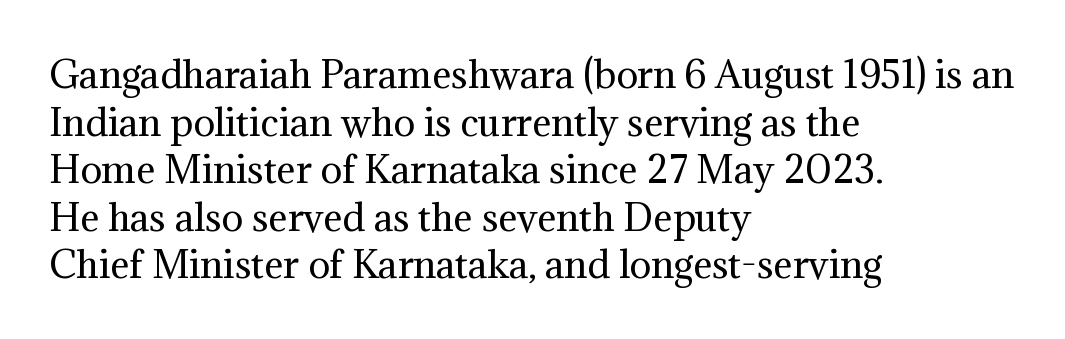
{"serif": "yes", "italic": "no", "bold": "no", "weight": "regular", "width": "normal", "stroke_contrast": "medium", "x_height": "medium", "monospaced": "no", "underline": "no", "align": "left", "line_spacing": "normal", "line_spacing_ratio": 1.32, "letter_spacing": "normal", "letter_spacing_em": 0.0, "glyph_px": 36}
